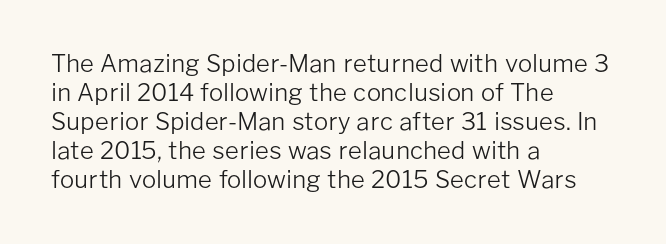
The image shows 24 px text type, upright; set left-aligned, line spacing 1.21x, normal letter spacing, not underlined.
